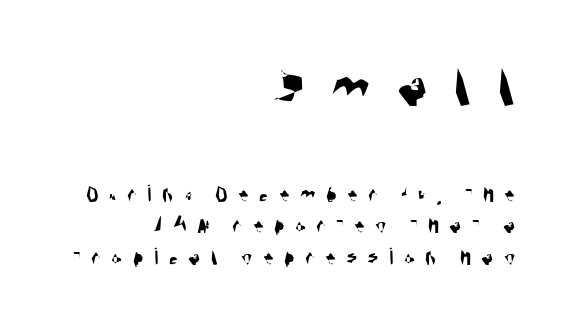
{"serif": "no", "width": "condensed", "stroke_contrast": "medium", "x_height": "large", "monospaced": "no", "underline": "no", "align": "right", "line_spacing": "normal", "line_spacing_ratio": 1.26, "letter_spacing": "wide", "letter_spacing_em": 0.42, "larger_block": "first", "size_ratio": 2.52, "glyph_px": 63}
